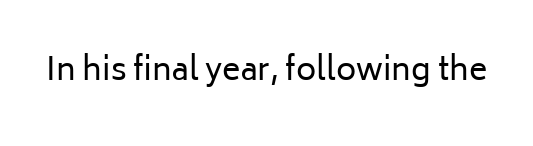
The image shows 31 px regular-weight sans-serif type, upright; set normal letter spacing, not underlined; low stroke contrast and a medium x-height.
